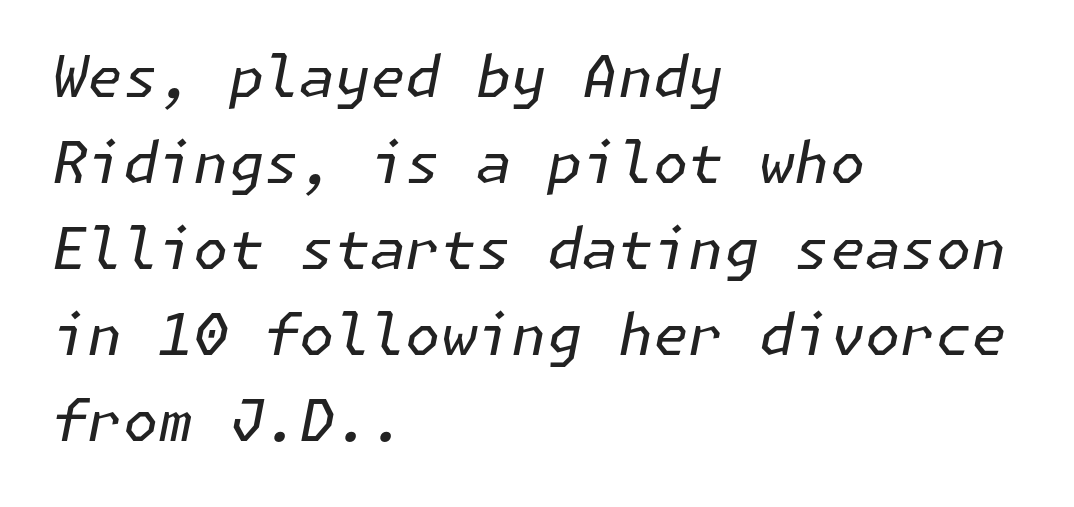
{"italic": "yes", "lean": "right", "slant_degrees": 11, "bold": "no", "weight": "regular", "width": "normal", "stroke_contrast": "low", "x_height": "medium", "underline": "no", "align": "left", "line_spacing": "normal", "line_spacing_ratio": 1.51, "letter_spacing": "normal", "letter_spacing_em": 0.0, "glyph_px": 57}
